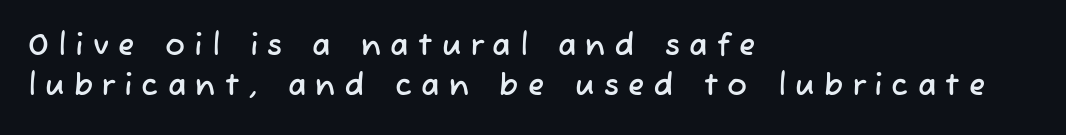
Q: Is the typeface a serif or a sans-serif typeface? A: Sans-serif.
Q: Is the text underlined? A: No.
Q: How is the paragraph aligned? A: Left-aligned.
Q: Is the spacing between letters normal or unusually wide? A: Unusually wide.
Q: Is the spacing between lines tight, normal or loose? A: Normal.
Q: Width (condensed, normal, or wide)? A: Normal.
Q: Stroke contrast? A: Low.
Q: x-height? A: Medium.
Q: Monospaced? A: No.
